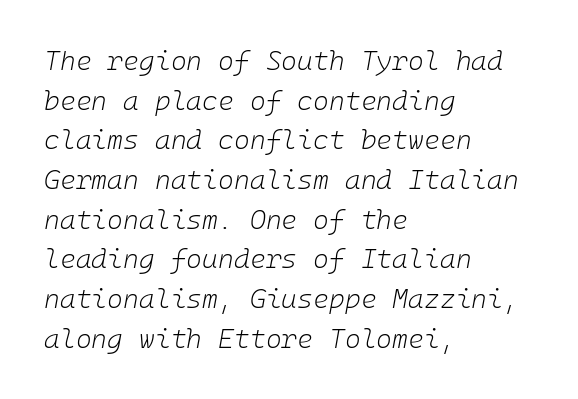
Q: Is the text bold? A: No.
Q: Is the text italic (slanted)? A: Yes, it leans right by about 10 degrees.
Q: Is the text underlined? A: No.
Q: How is the paragraph aligned? A: Left-aligned.
Q: Is the spacing between letters normal or unusually wide? A: Normal.
Q: Is the spacing between lines tight, normal or loose? A: Normal.
